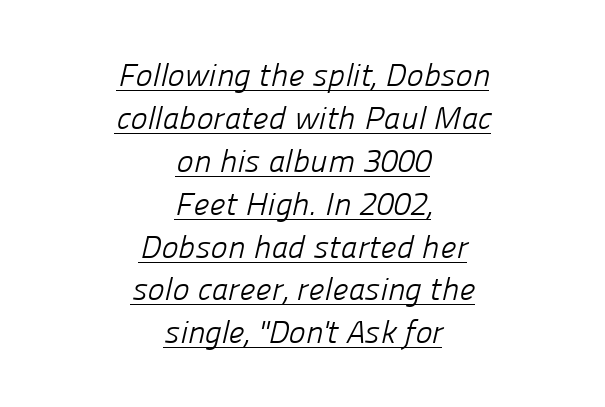
{"serif": "no", "bold": "no", "weight": "light", "width": "normal", "stroke_contrast": "low", "x_height": "medium", "monospaced": "no", "underline": "yes", "align": "center", "line_spacing": "normal", "line_spacing_ratio": 1.34, "letter_spacing": "normal", "letter_spacing_em": 0.0, "glyph_px": 32}
